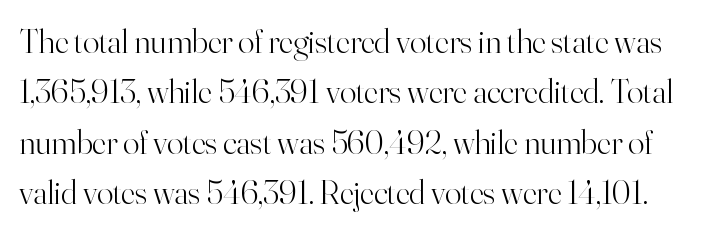
{"serif": "yes", "italic": "no", "bold": "no", "weight": "light", "width": "normal", "stroke_contrast": "high", "x_height": "small", "monospaced": "no", "underline": "no", "line_spacing": "normal", "line_spacing_ratio": 1.48, "letter_spacing": "normal", "letter_spacing_em": 0.0, "glyph_px": 34}
